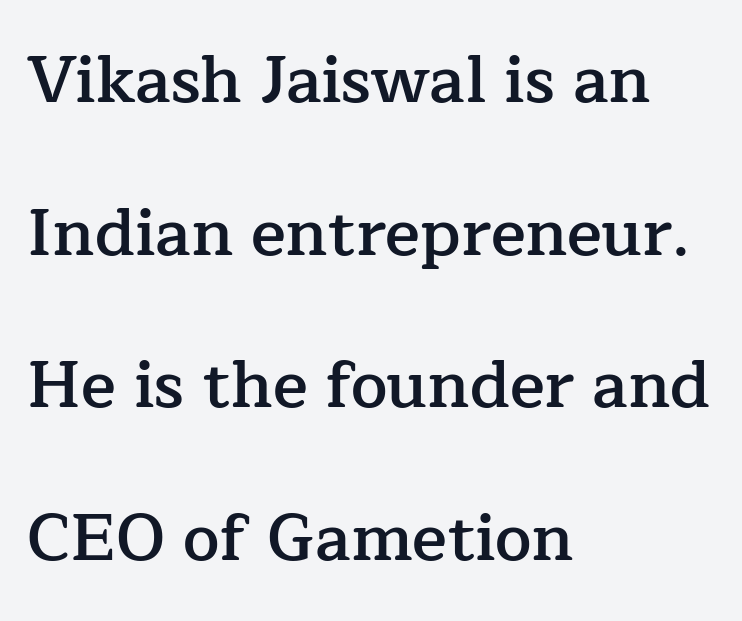
Q: Is the text bold? A: Semi-bold.
Q: Is the text italic (slanted)? A: No, it is upright.
Q: Is the typeface a serif or a sans-serif typeface? A: Serif.
Q: Is the text underlined? A: No.
Q: How is the paragraph aligned? A: Left-aligned.
Q: Is the spacing between letters normal or unusually wide? A: Normal.
Q: Is the spacing between lines tight, normal or loose? A: Loose.
Q: Width (condensed, normal, or wide)? A: Normal.
Q: Stroke contrast? A: Low.
Q: x-height? A: Medium.
Q: Monospaced? A: No.
